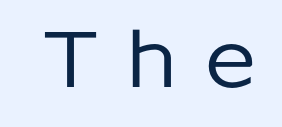
The image shows 78 px sans-serif type, upright; set unusually wide letter spacing (+0.34 em), not underlined; low stroke contrast and a medium x-height.
